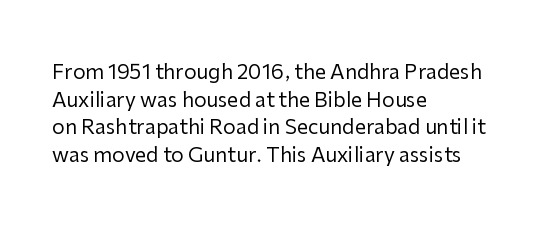
The image shows 20 px text type, upright; set left-aligned, normal line spacing (1.38x), normal letter spacing, not underlined.
